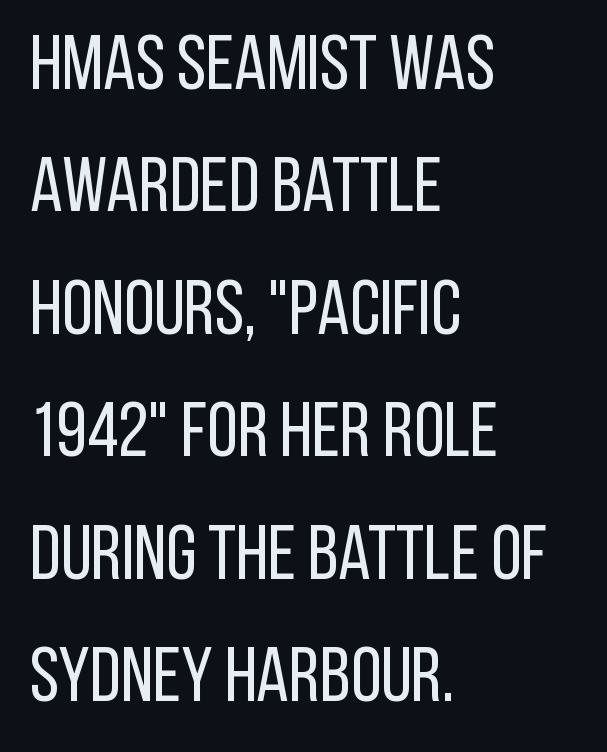
Q: Is the text bold? A: No.
Q: Is the text italic (slanted)? A: No, it is upright.
Q: Is the typeface a serif or a sans-serif typeface? A: Sans-serif.
Q: Is the text underlined? A: No.
Q: How is the paragraph aligned? A: Left-aligned.
Q: Is the spacing between letters normal or unusually wide? A: Normal.
Q: Is the spacing between lines tight, normal or loose? A: Normal.
Q: Width (condensed, normal, or wide)? A: Condensed.
Q: Stroke contrast? A: Low.
Q: x-height? A: Large.
Q: Monospaced? A: No.
